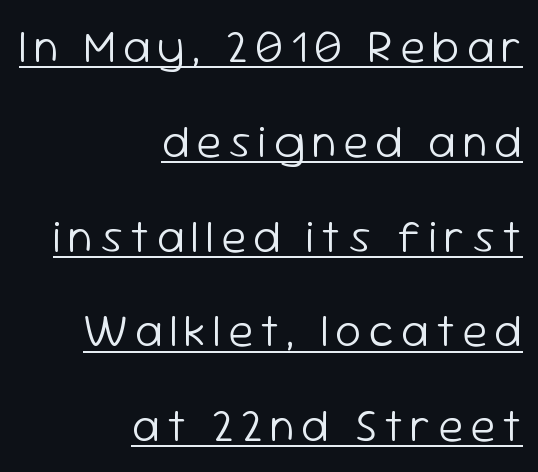
Q: Is the text bold? A: No.
Q: Is the text italic (slanted)? A: No, it is upright.
Q: Is the typeface a serif or a sans-serif typeface? A: Sans-serif.
Q: Is the text underlined? A: Yes.
Q: How is the paragraph aligned? A: Right-aligned.
Q: Is the spacing between lines tight, normal or loose? A: Loose.
Q: Width (condensed, normal, or wide)? A: Normal.
Q: Stroke contrast? A: Low.
Q: x-height? A: Medium.
Q: Monospaced? A: No.
